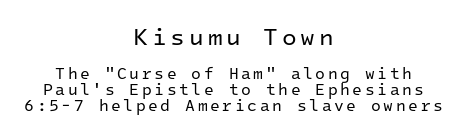
Q: Is the text bold? A: No.
Q: Is the text italic (slanted)? A: No, it is upright.
Q: Is the text underlined? A: No.
Q: How is the paragraph aligned? A: Centered.
Q: Is the spacing between lines tight, normal or loose? A: Tight.
Q: Which block of text is set in a larger size, the first (top) or the second (bottom)? A: The first (top) one.
